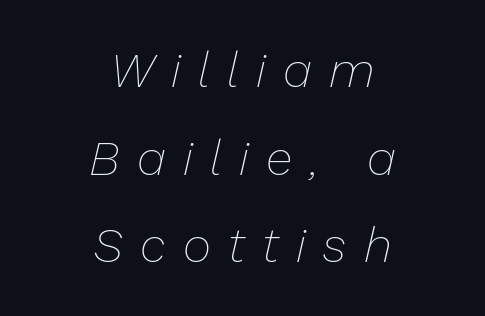
Spacing verdict: proportional, widths tailored to each character. The passage is arranged like a title page — every line centered. Think standard paragraph weight, or any step lighter than that. The typography opts for an oblique posture over an upright one. Descender tails drop into unmarked territory. The passage shown has open, widely tracked lettering throughout.
